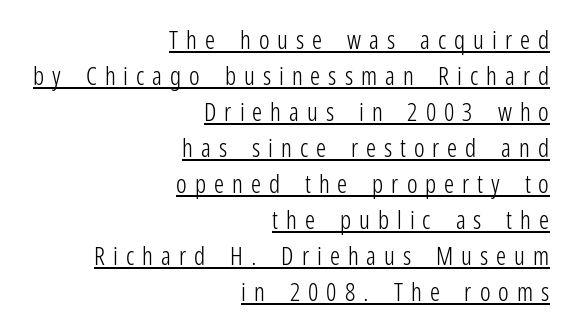
{"italic": "no", "bold": "no", "underline": "yes", "align": "right", "line_spacing": "normal", "line_spacing_ratio": 1.44, "letter_spacing": "wide", "letter_spacing_em": 0.32, "glyph_px": 25}
